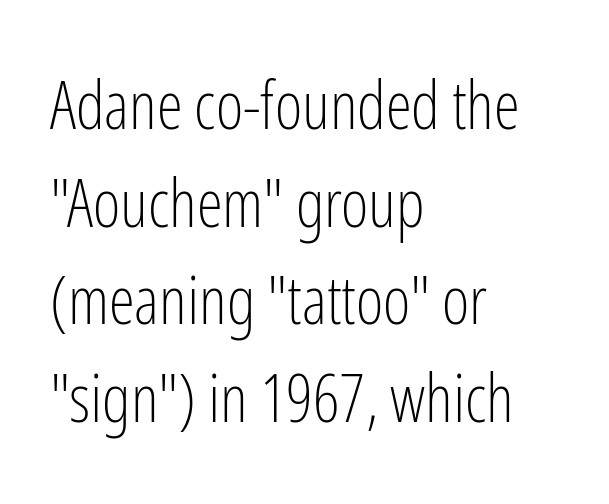
The image shows 66 px light, condensed sans-serif type, upright; set left-aligned, normal line spacing (1.48x), normal letter spacing, not underlined; low stroke contrast and a medium x-height.
